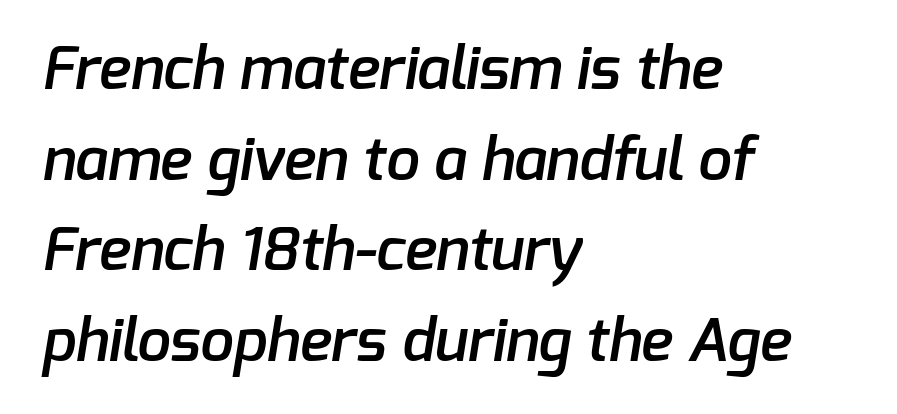
Unlike a traditional serif, this face leaves its strokes unadorned. The block of text has a typical density, with ordinary space between rows. The rendering keeps characters at their native spacing. The passage shown is typed in a proportional face where columns would drift. The passage shown is not underscored anywhere.
